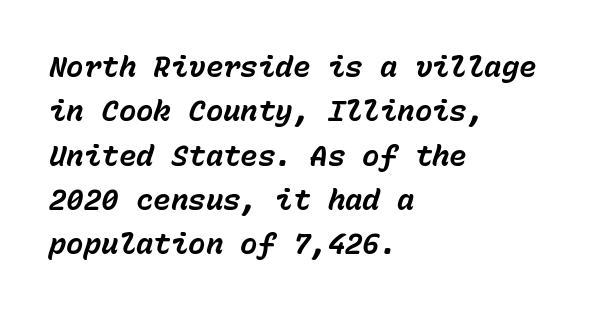
Only glyphs here, with clear space below each row. Here the designer chose a console-style face with uniform glyph widths. Caption: standard tracking, unaltered. These lines were composed using italics. Horizontal bands of white between lines are of average thickness.
